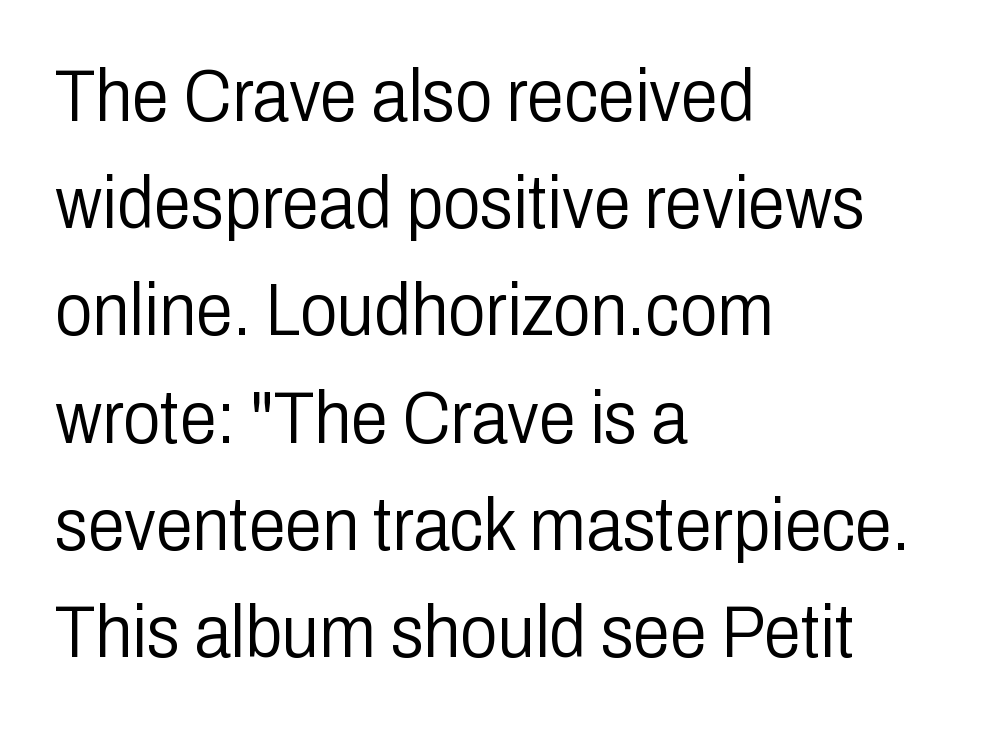
The image shows 75 px light, condensed sans-serif type, upright; set left-aligned, normal line spacing (1.43x), normal letter spacing, not underlined; low stroke contrast and a medium x-height.
